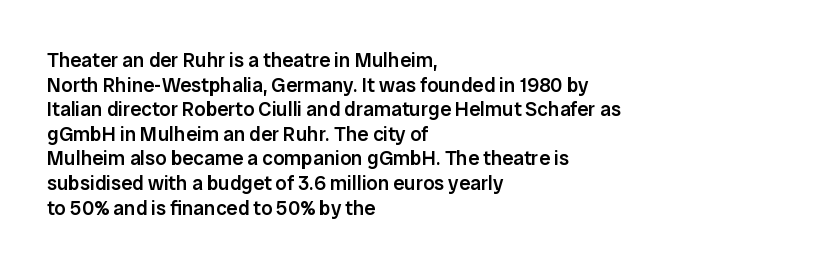
{"italic": "no", "bold": "semi", "underline": "no", "align": "left", "line_spacing_ratio": 1.23, "letter_spacing": "normal", "letter_spacing_em": 0.0, "glyph_px": 20}
